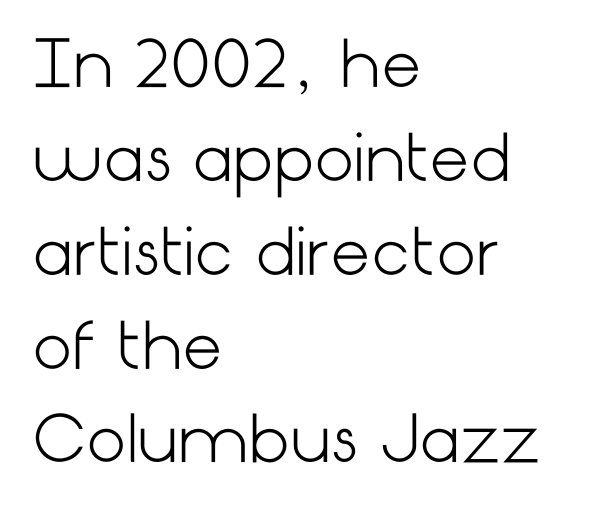
The paragraph shown leans on its left margin. In terms of leading, this rendering sits right in the middle. In terms of posture, this sample is upright. Letterform terminals end flat and unadorned throughout the passage. Nothing unusual about the tracking: characters are spaced as the font intends.
